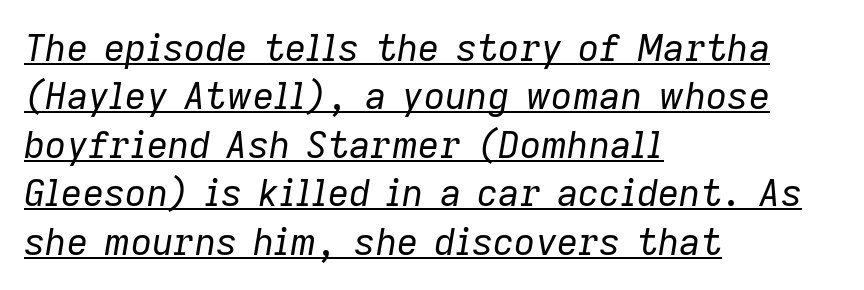
Q: Is the text bold? A: No.
Q: Is the text italic (slanted)? A: Yes, it leans right by about 9 degrees.
Q: Is the text underlined? A: Yes.
Q: How is the paragraph aligned? A: Left-aligned.
Q: Is the spacing between letters normal or unusually wide? A: Normal.
Q: Is the spacing between lines tight, normal or loose? A: Normal.
Q: Width (condensed, normal, or wide)? A: Normal.
Q: Stroke contrast? A: Low.
Q: x-height? A: Medium.
Q: Monospaced? A: No.
